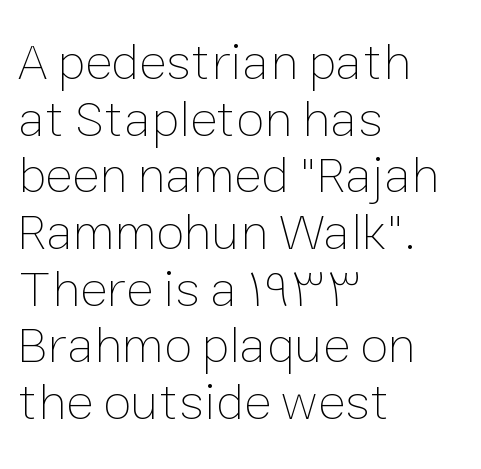
Q: Is the text bold? A: No.
Q: Is the text italic (slanted)? A: No, it is upright.
Q: Is the text underlined? A: No.
Q: How is the paragraph aligned? A: Left-aligned.
Q: Is the spacing between letters normal or unusually wide? A: Normal.
Q: Is the spacing between lines tight, normal or loose? A: Tight.
Q: Width (condensed, normal, or wide)? A: Normal.
Q: Stroke contrast? A: Low.
Q: x-height? A: Medium.
Q: Monospaced? A: No.
